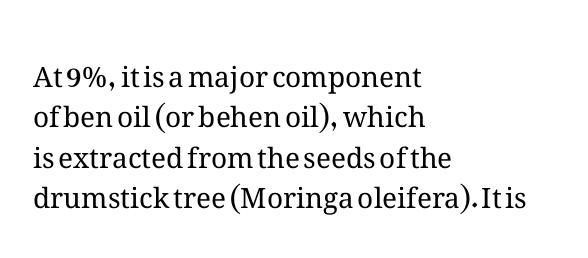
{"italic": "no", "bold": "no", "weight": "regular", "width": "normal", "stroke_contrast": "medium", "x_height": "medium", "monospaced": "no", "underline": "no", "align": "left", "line_spacing": "normal", "line_spacing_ratio": 1.44, "letter_spacing": "normal", "letter_spacing_em": 0.0, "glyph_px": 28}
